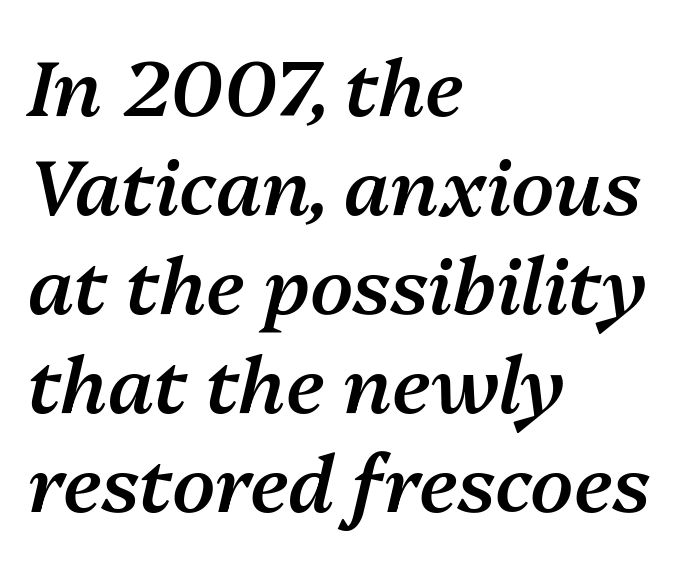
Q: Is the text bold? A: Semi-bold.
Q: Is the text italic (slanted)? A: Yes, it leans right by about 13 degrees.
Q: Is the text underlined? A: No.
Q: How is the paragraph aligned? A: Left-aligned.
Q: Is the spacing between letters normal or unusually wide? A: Normal.
Q: Is the spacing between lines tight, normal or loose? A: Normal.
Q: Width (condensed, normal, or wide)? A: Normal.
Q: Stroke contrast? A: Medium.
Q: x-height? A: Medium.
Q: Monospaced? A: No.
